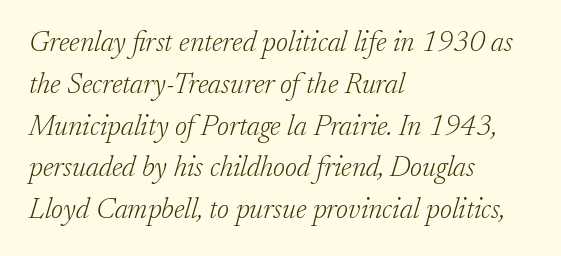
Q: Is the text bold? A: No.
Q: Is the text italic (slanted)? A: Yes, it leans right by about 17 degrees.
Q: Is the typeface a serif or a sans-serif typeface? A: Serif.
Q: Is the text underlined? A: No.
Q: How is the paragraph aligned? A: Left-aligned.
Q: Is the spacing between letters normal or unusually wide? A: Normal.
Q: Is the spacing between lines tight, normal or loose? A: Normal.
Q: Width (condensed, normal, or wide)? A: Normal.
Q: Stroke contrast? A: Low.
Q: x-height? A: Small.
Q: Monospaced? A: No.
